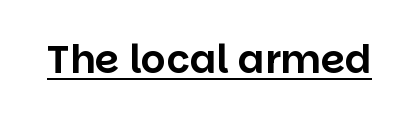
{"serif": "no", "italic": "no", "width": "normal", "stroke_contrast": "low", "x_height": "large", "monospaced": "no", "underline": "yes", "letter_spacing": "normal", "letter_spacing_em": 0.0, "glyph_px": 39}
